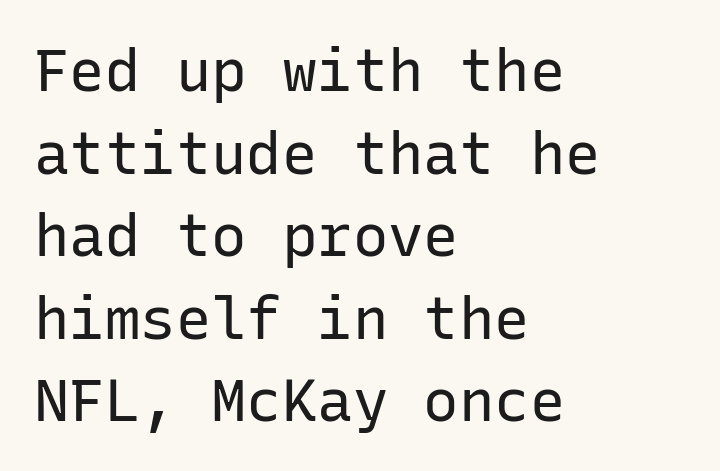
Q: Is the text bold? A: No.
Q: Is the text italic (slanted)? A: No, it is upright.
Q: Is the typeface a serif or a sans-serif typeface? A: Sans-serif.
Q: Is the text underlined? A: No.
Q: How is the paragraph aligned? A: Left-aligned.
Q: Is the spacing between letters normal or unusually wide? A: Normal.
Q: Is the spacing between lines tight, normal or loose? A: Normal.
Q: Width (condensed, normal, or wide)? A: Normal.
Q: Stroke contrast? A: Low.
Q: x-height? A: Medium.
Q: Monospaced? A: Yes.
